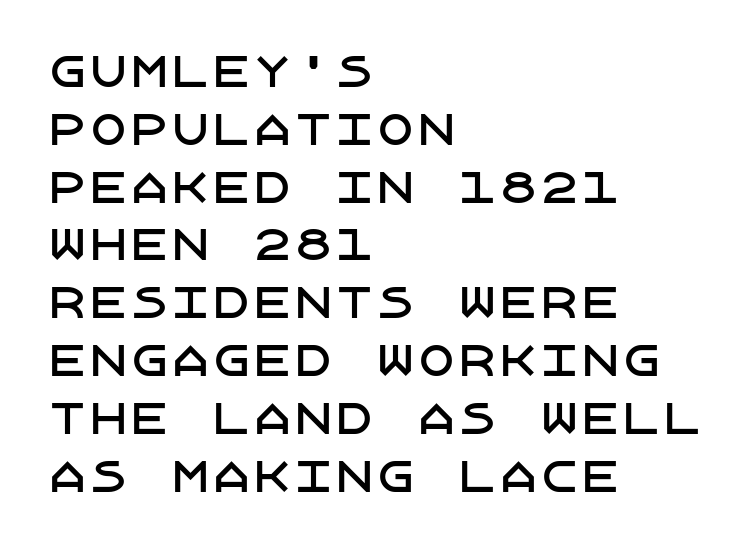
Q: Is the text italic (slanted)? A: No, it is upright.
Q: Is the typeface a serif or a sans-serif typeface? A: Sans-serif.
Q: Is the text underlined? A: No.
Q: How is the paragraph aligned? A: Left-aligned.
Q: Is the spacing between letters normal or unusually wide? A: Normal.
Q: Is the spacing between lines tight, normal or loose? A: Normal.
Q: Width (condensed, normal, or wide)? A: Normal.
Q: Stroke contrast? A: Low.
Q: x-height? A: Large.
